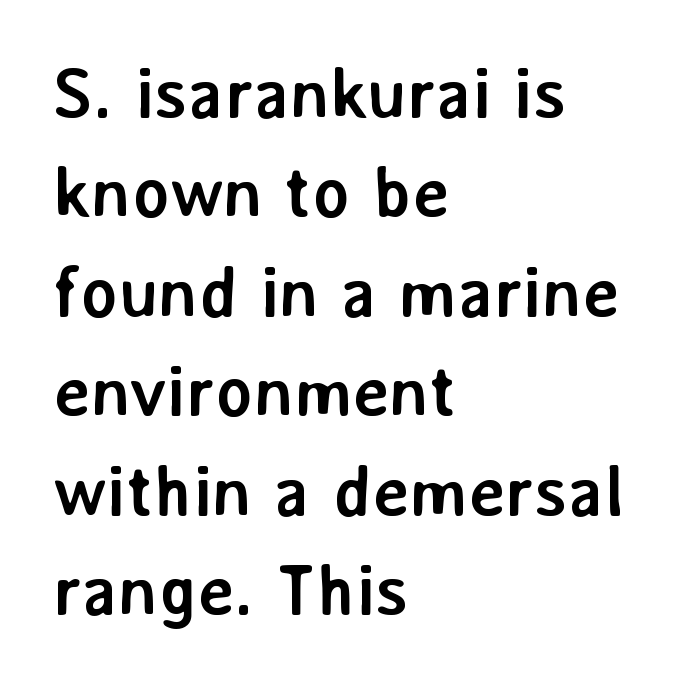
The image shows 71 px semibold sans-serif type, upright; set left-aligned, normal line spacing (1.4x), normal letter spacing, not underlined; low stroke contrast and a medium x-height.
